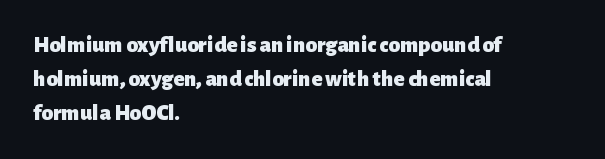
The strip under each line holds only bare page. How are the letters spaced? Ordinarily, with no added tracking. Line spacing here is normal. This rendering uses left alignment, leaving the right contour irregular. When letters stand straight like this, we call the style roman or upright. The rendering uses a bold face; every stroke is thick and dark.
